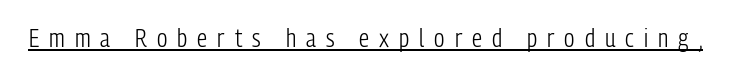
The image shows 25 px text type, upright; set unusually wide letter spacing (+0.4 em), underlined.
